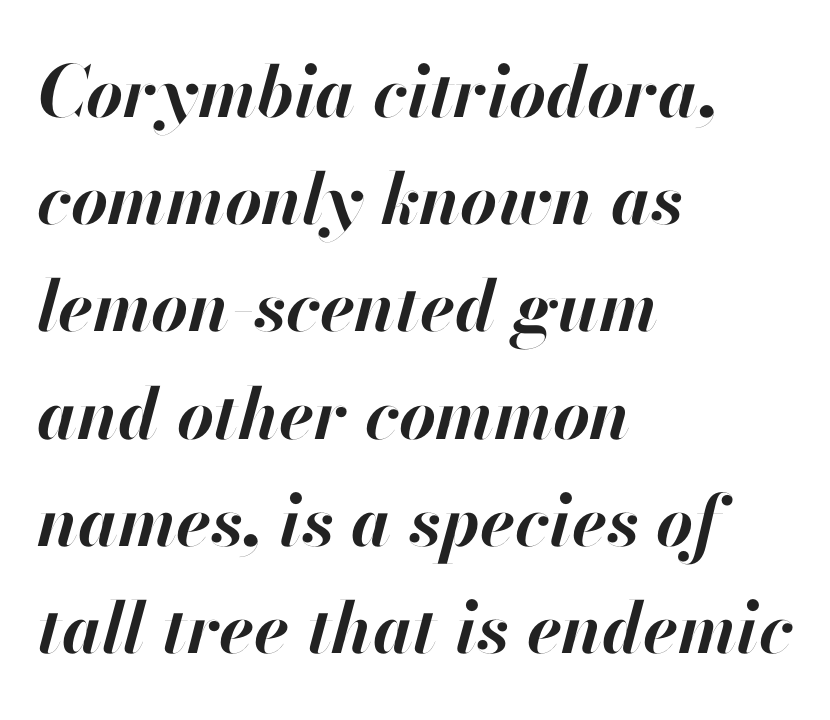
{"italic": "yes", "lean": "right", "slant_degrees": 13, "bold": "yes", "weight": "bold", "width": "normal", "stroke_contrast": "high", "x_height": "small", "monospaced": "no", "underline": "no", "align": "left", "line_spacing": "normal", "line_spacing_ratio": 1.51, "letter_spacing": "normal", "letter_spacing_em": 0.0, "glyph_px": 71}
